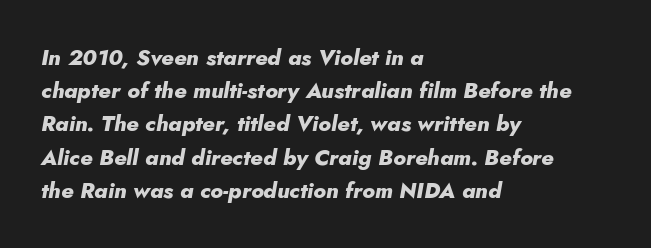
{"italic": "yes", "lean": "right", "slant_degrees": 10, "bold": "yes", "underline": "no", "align": "left", "line_spacing": "normal", "line_spacing_ratio": 1.51, "letter_spacing": "normal", "letter_spacing_em": 0.0, "glyph_px": 22}
